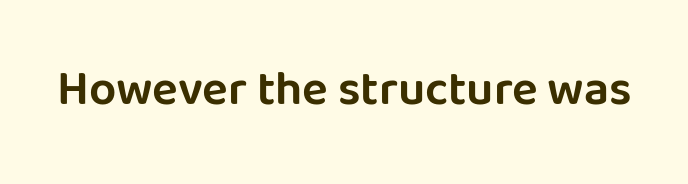
The gap between lines stays unmarked. Font category for this specimen: sans-serif. Nope, not italic — everything's standing straight. A typesetter would call this zero additional tracking. Think of a printed novel: that variable character pitch is what you see here.
